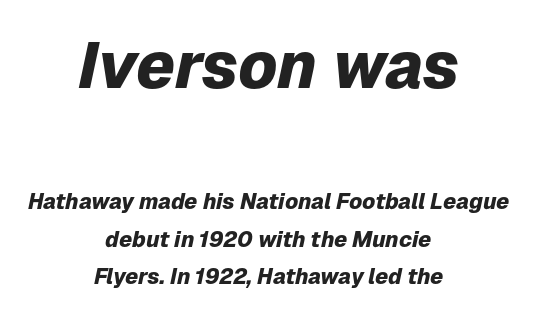
{"italic": "yes", "lean": "right", "slant_degrees": 12, "bold": "yes", "weight": "heavy", "width": "normal", "stroke_contrast": "low", "x_height": "medium", "monospaced": "no", "underline": "no", "align": "center", "line_spacing_ratio": 1.72, "letter_spacing": "normal", "letter_spacing_em": 0.0, "larger_block": "first", "size_ratio": 2.95, "glyph_px": 65}
